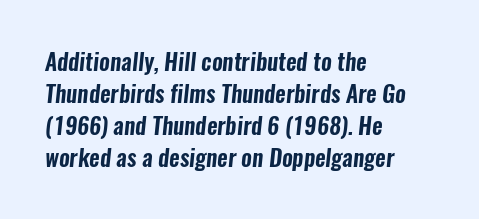
Q: Is the text underlined? A: No.
Q: How is the paragraph aligned? A: Left-aligned.
Q: Is the spacing between letters normal or unusually wide? A: Normal.
Q: Is the spacing between lines tight, normal or loose? A: Normal.
